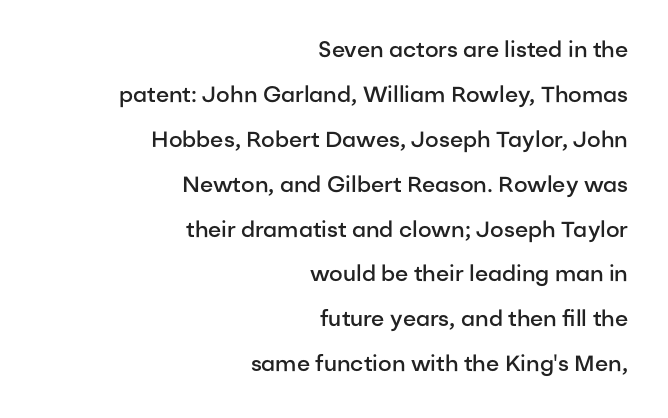
Q: Is the text bold? A: Semi-bold.
Q: Is the text italic (slanted)? A: No, it is upright.
Q: Is the text underlined? A: No.
Q: How is the paragraph aligned? A: Right-aligned.
Q: Is the spacing between letters normal or unusually wide? A: Normal.
Q: Is the spacing between lines tight, normal or loose? A: Loose.
